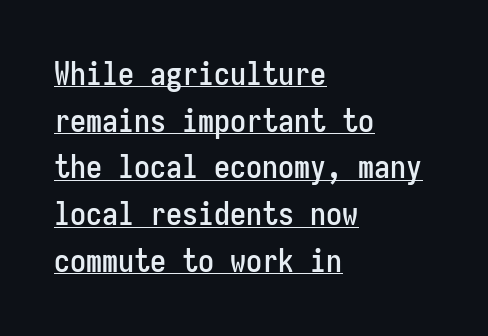
The image shows 32 px condensed sans-serif type, upright, monospaced; set left-aligned, normal line spacing (1.46x), normal letter spacing, underlined; low stroke contrast and a medium x-height.
